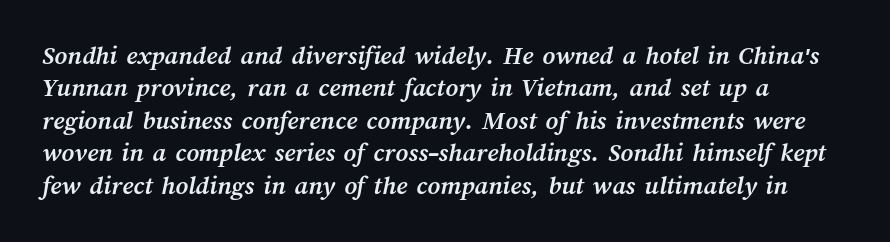
Q: Is the text bold? A: Yes.
Q: Is the text underlined? A: No.
Q: Is the spacing between letters normal or unusually wide? A: Normal.
